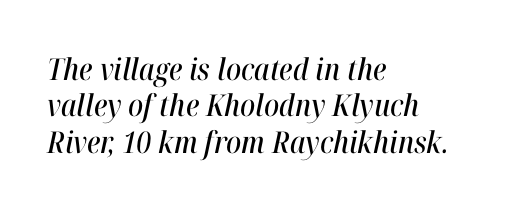
Note the varied advance widths — an 'i' is clearly narrower than an 'm'. These lines keep a tight, regular rhythm from letter to letter. The text block is weighted toward the left margin, trailing off unevenly rightward. Italic? Definitely — the glyphs are oblique. Glance below the letters and you will spot only blank space.
